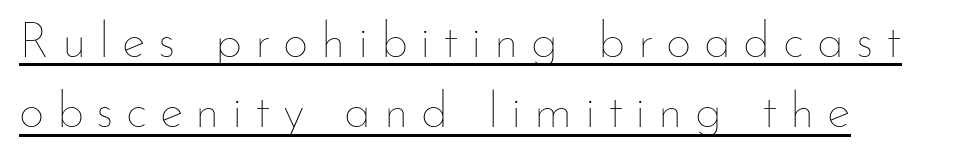
The text block is weighted toward the left margin, trailing off unevenly rightward. A typesetter would call this leading conventional body-copy spacing. Is there any slant? The stems are plumb. No heavy texture on the line: the type isn't bold. Is there an underline? Yes — a line sits under the letters.
